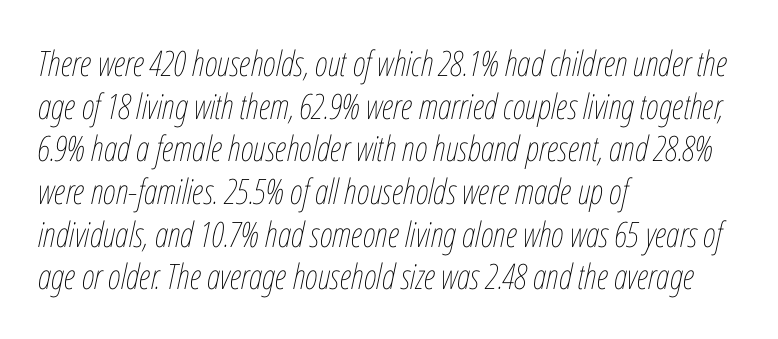
The image shows 35 px thin, condensed type, italic (leaning right); set left-aligned, line spacing 1.22x, normal letter spacing, not underlined; low stroke contrast and a medium x-height.
